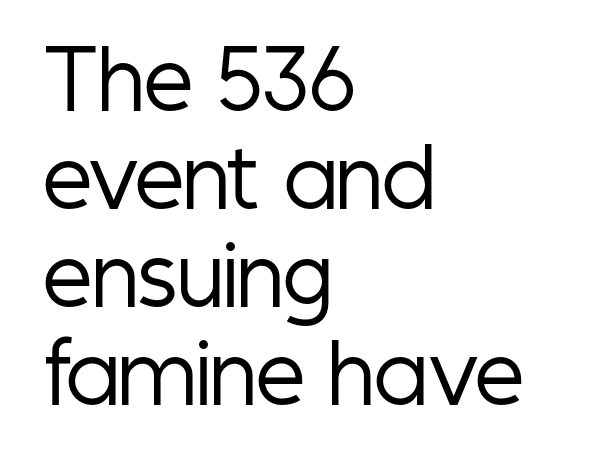
The image shows 79 px regular-weight, condensed sans-serif type, upright; set left-aligned, line spacing 1.24x, normal letter spacing, not underlined; low stroke contrast and a medium x-height.
